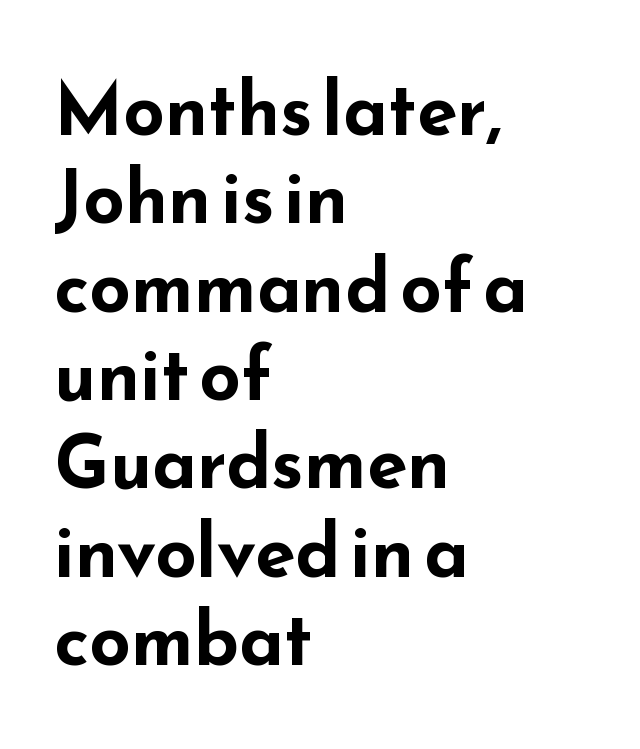
Q: Is the text bold? A: Yes.
Q: Is the text italic (slanted)? A: No, it is upright.
Q: Is the typeface a serif or a sans-serif typeface? A: Sans-serif.
Q: Is the text underlined? A: No.
Q: How is the paragraph aligned? A: Left-aligned.
Q: Is the spacing between letters normal or unusually wide? A: Normal.
Q: Width (condensed, normal, or wide)? A: Wide.
Q: Stroke contrast? A: Low.
Q: x-height? A: Small.
Q: Monospaced? A: No.
